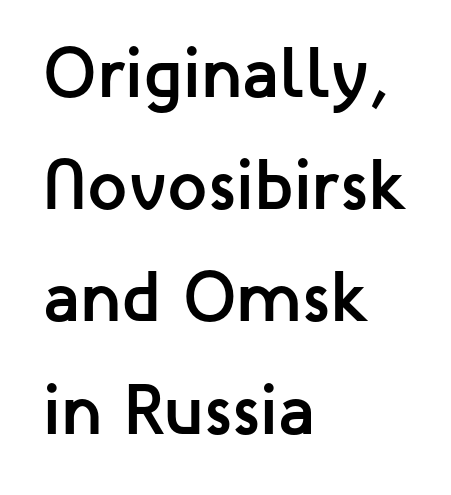
The image shows 71 px semibold sans-serif type, upright; set left-aligned, normal line spacing (1.58x), normal letter spacing, not underlined; low stroke contrast and a medium x-height.
